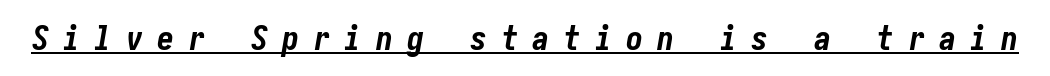
The image shows 34 px bold, condensed type, italic (leaning right); set unusually wide letter spacing (+0.42 em), underlined; low stroke contrast and a medium x-height.
